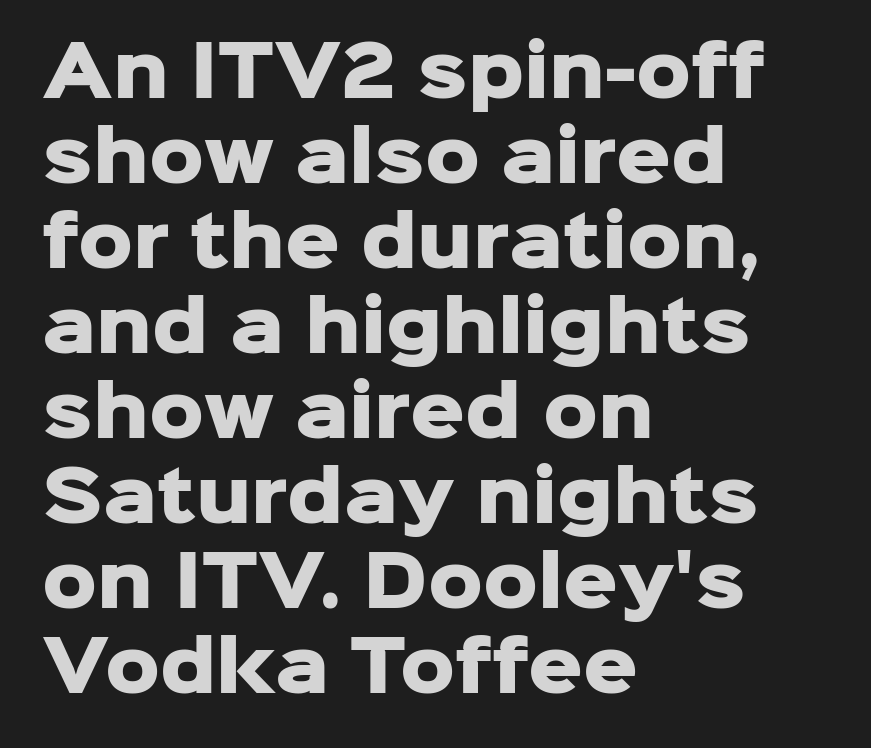
The paragraph shown leans on its left margin. The letters are bold, with thick, heavy strokes. A clean baseline with only descenders dipping below it. Type style note: lacks serifs.
